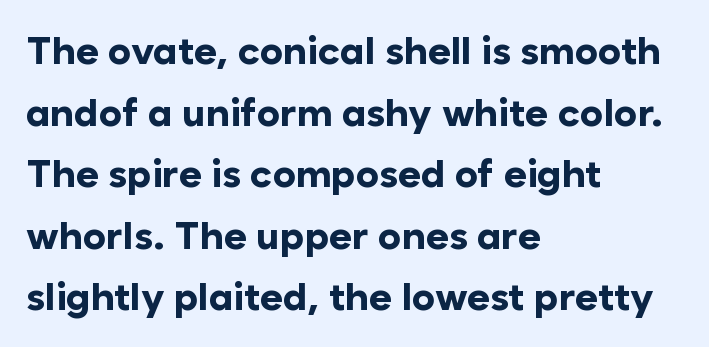
In terms of letterspacing, this is plain default setting. These lines are composed in type without serifs. Normally led — the rows are evenly, conventionally spaced. The face used here has the dense, thick strokes of a bold.
